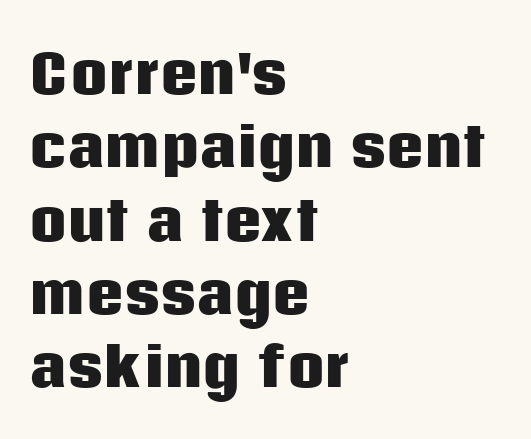
{"serif": "no", "italic": "no", "bold": "yes", "weight": "heavy", "width": "normal", "stroke_contrast": "low", "x_height": "large", "monospaced": "no", "underline": "no", "align": "left", "line_spacing": "normal", "line_spacing_ratio": 1.41, "letter_spacing": "normal", "letter_spacing_em": 0.0, "glyph_px": 52}
